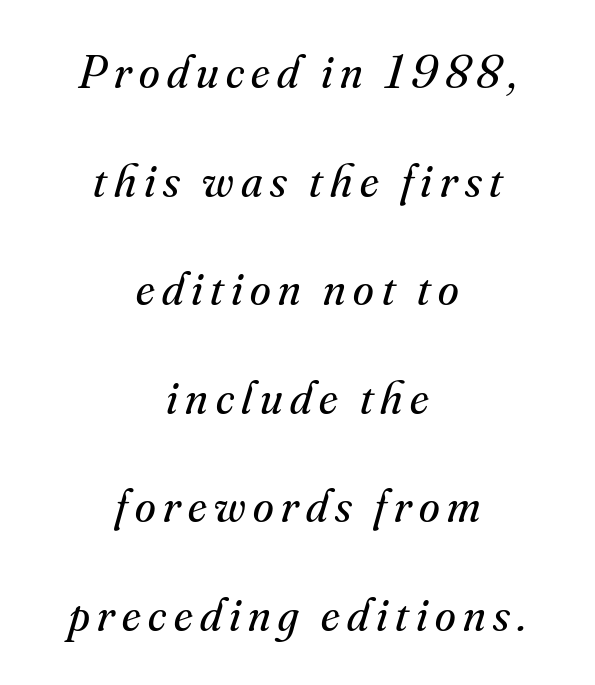
Words float on clear page, feet unadorned. How would I describe the line gaps? Wide and relaxed. Notice how the passage keeps no hard edge, just a central spine. A typesetter would label this face a serif. The letters look calm and open, with moderate or lighter stems.
